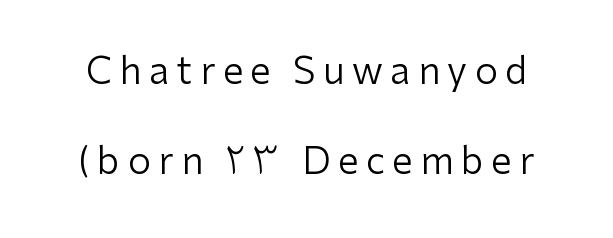
{"serif": "no", "italic": "no", "bold": "no", "weight": "regular", "width": "normal", "stroke_contrast": "low", "x_height": "medium", "monospaced": "no", "underline": "no", "line_spacing": "loose", "line_spacing_ratio": 2.42, "letter_spacing": "wide", "letter_spacing_em": 0.2, "glyph_px": 37}
